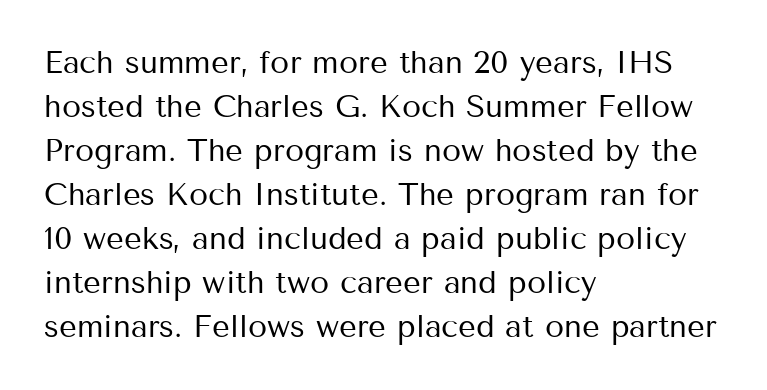
Q: Is the text bold? A: No.
Q: Is the text italic (slanted)? A: No, it is upright.
Q: Is the typeface a serif or a sans-serif typeface? A: Sans-serif.
Q: Is the text underlined? A: No.
Q: How is the paragraph aligned? A: Left-aligned.
Q: Is the spacing between letters normal or unusually wide? A: Normal.
Q: Is the spacing between lines tight, normal or loose? A: Normal.
Q: Width (condensed, normal, or wide)? A: Normal.
Q: Stroke contrast? A: Medium.
Q: x-height? A: Medium.
Q: Monospaced? A: No.
